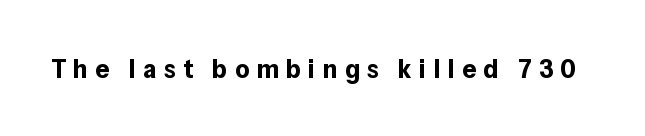
Strong, thick strokes mark this as bold type. The baseline area is clear. In terms of letterspacing, this is a distinctly airy, spread setting. Quick note: not italic, upright.
